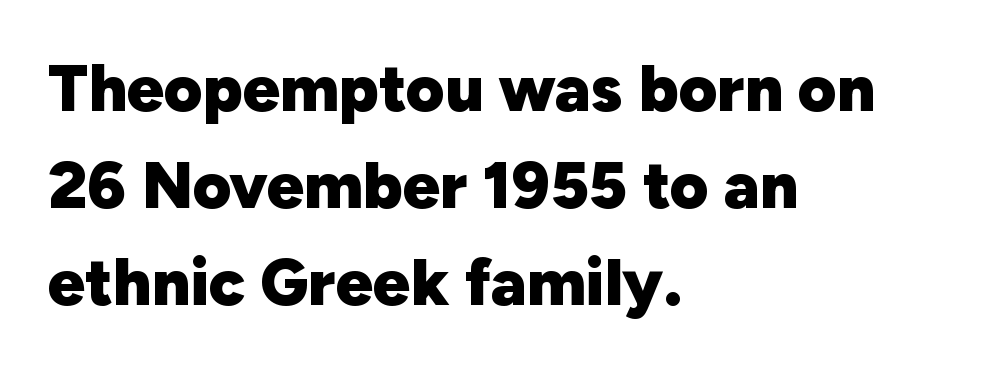
Q: Is the text bold? A: Yes.
Q: Is the text italic (slanted)? A: No, it is upright.
Q: Is the typeface a serif or a sans-serif typeface? A: Sans-serif.
Q: Is the text underlined? A: No.
Q: How is the paragraph aligned? A: Left-aligned.
Q: Is the spacing between letters normal or unusually wide? A: Normal.
Q: Is the spacing between lines tight, normal or loose? A: Normal.
Q: Width (condensed, normal, or wide)? A: Normal.
Q: Stroke contrast? A: Low.
Q: x-height? A: Medium.
Q: Monospaced? A: No.
